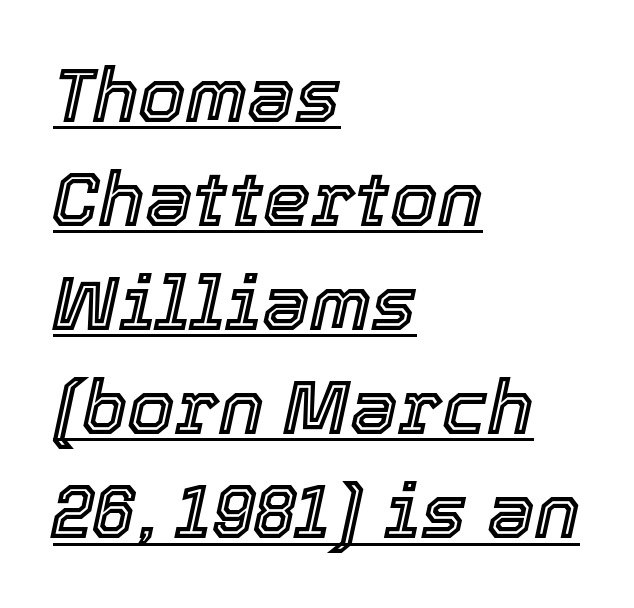
Is there an underline? Yes — a line sits under the letters. The lines sit at an ordinary, default distance from one another. Does extra space separate the letters? No, they use regular spacing. The text carries the slant typical of an italic or oblique font. Which margin do the lines hug? The left one — the right edge is uneven.
